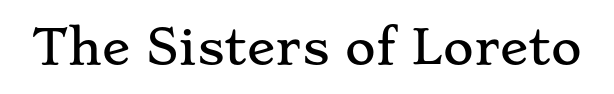
{"serif": "yes", "italic": "no", "width": "wide", "stroke_contrast": "low", "x_height": "small", "monospaced": "no", "underline": "no", "letter_spacing": "normal", "letter_spacing_em": 0.0, "glyph_px": 47}
